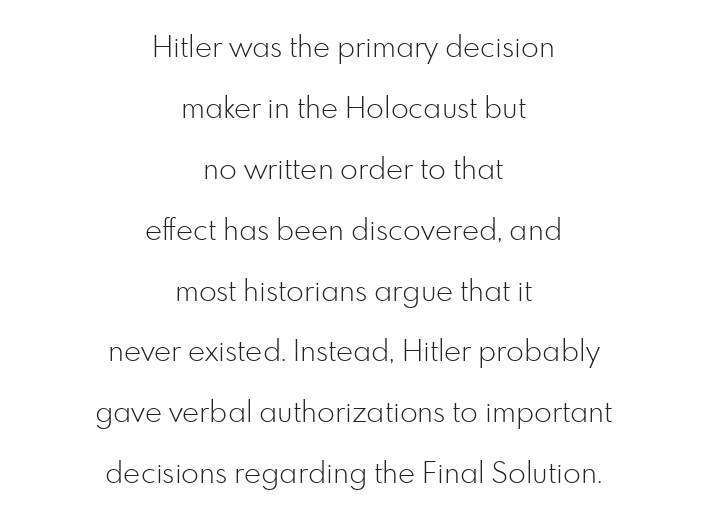
In terms of posture, this sample is upright. Glyph-to-glyph distance matches everyday printed text. Whoever set this chose breathing room over compactness in the vertical rhythm. The face used here is proportionally spaced, like ordinary book or web type. The font family rendered here belongs to the sans-serif group. No letter is thick-stroked: the sample isn't bold.
